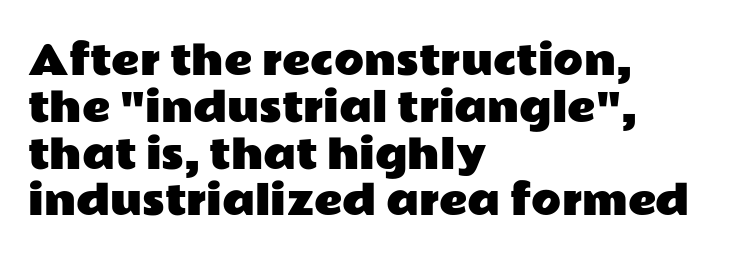
The image shows 39 px wide sans-serif type, upright; set left-aligned, line spacing 1.2x, normal letter spacing, not underlined; low stroke contrast and a medium x-height.
